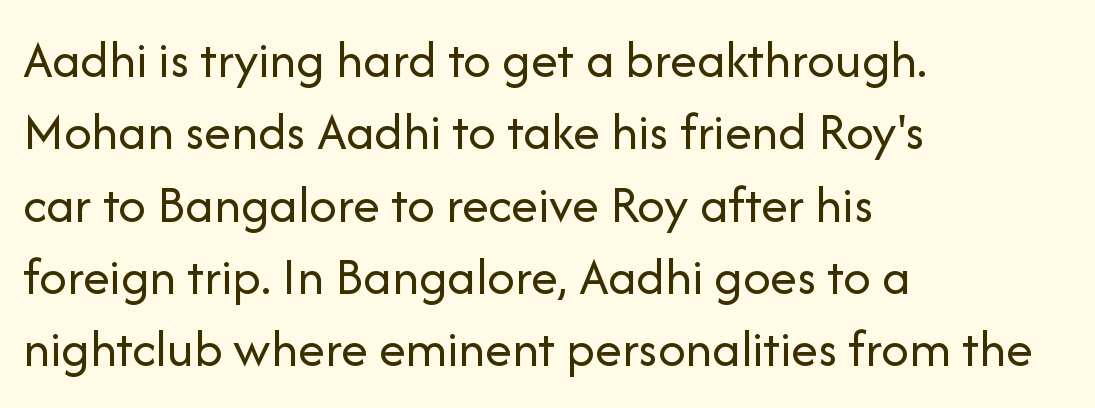
Q: Is the text bold? A: No.
Q: Is the text italic (slanted)? A: No, it is upright.
Q: Is the typeface a serif or a sans-serif typeface? A: Sans-serif.
Q: Is the text underlined? A: No.
Q: How is the paragraph aligned? A: Left-aligned.
Q: Is the spacing between letters normal or unusually wide? A: Normal.
Q: Is the spacing between lines tight, normal or loose? A: Normal.
Q: Width (condensed, normal, or wide)? A: Normal.
Q: Stroke contrast? A: Low.
Q: x-height? A: Medium.
Q: Monospaced? A: No.
